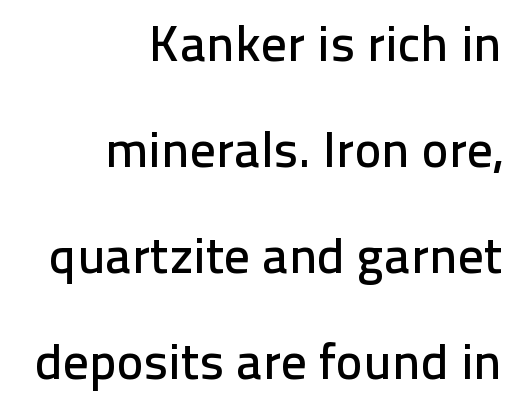
The area under the type is left untouched. Here the glyphs are tracked normally, forming tight word shapes. The lettering holds an erect, upright posture throughout. Line endings align vertically; line beginnings do not.
